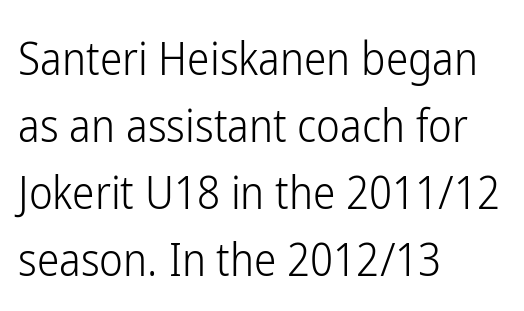
Do the characters align in a grid? No, the font is proportional. Italic: no, the glyphs are upright roman. In terms of leading, this rendering sits right in the middle. The space beneath each line is pristine and unruled. The letters carry no serifs — their stems end cleanly without finishing strokes.
